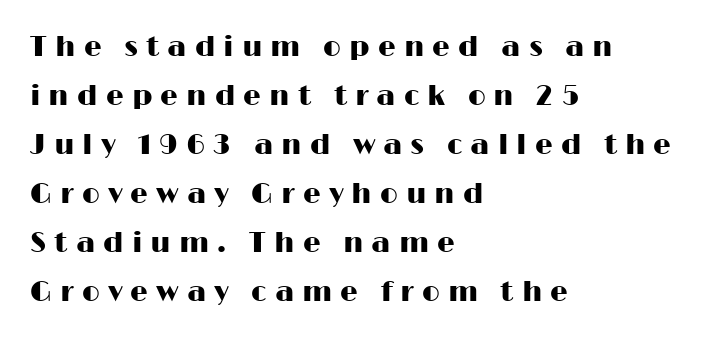
The image shows 28 px wide sans-serif type, upright; set left-aligned, line spacing 1.75x, unusually wide letter spacing (+0.29 em), not underlined; high stroke contrast and a medium x-height.
